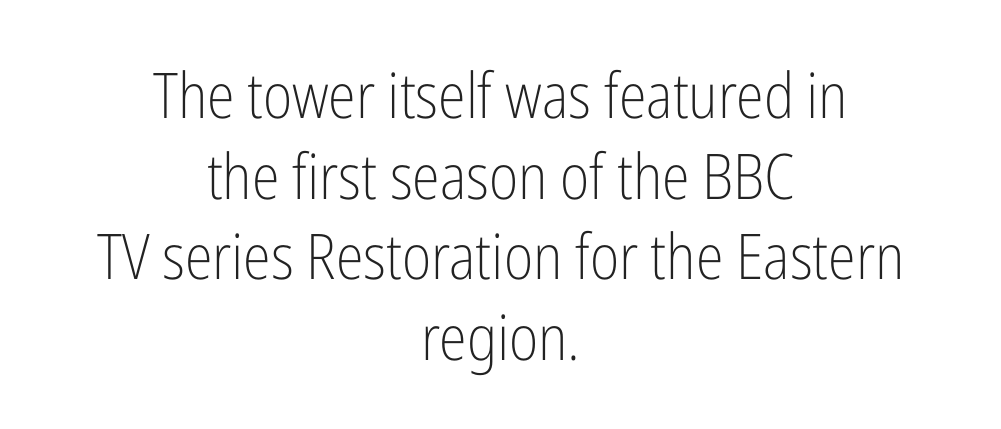
No extra tracking has been applied to these lines. Normally led — the rows are evenly, conventionally spaced. The letters stand upright; this is a roman face. Line starts and ends both wander, symmetrically.
